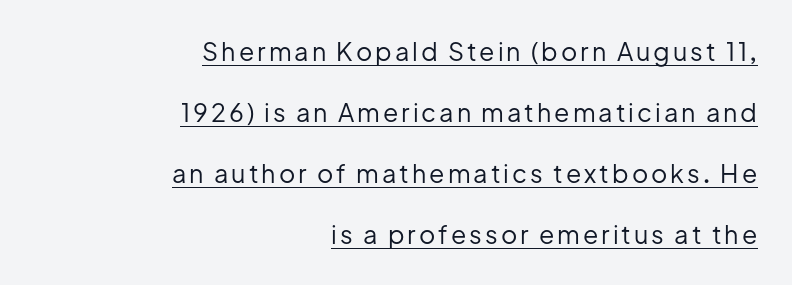
Q: Is the text bold? A: No.
Q: Is the text italic (slanted)? A: No, it is upright.
Q: Is the text underlined? A: Yes.
Q: How is the paragraph aligned? A: Right-aligned.
Q: Is the spacing between lines tight, normal or loose? A: Loose.
